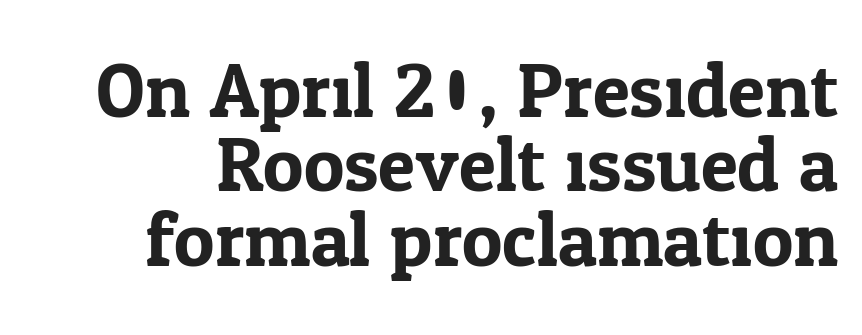
{"serif": "yes", "italic": "no", "width": "normal", "stroke_contrast": "low", "x_height": "medium", "monospaced": "no", "underline": "no", "line_spacing": "tight", "line_spacing_ratio": 0.98, "letter_spacing": "normal", "letter_spacing_em": 0.0, "glyph_px": 76}
